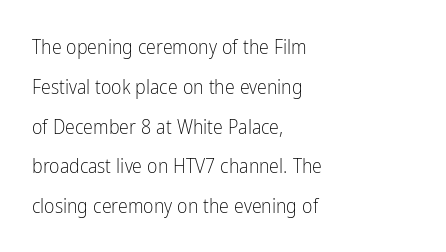
Q: Is the text bold? A: No.
Q: Is the text italic (slanted)? A: No, it is upright.
Q: Is the text underlined? A: No.
Q: How is the paragraph aligned? A: Left-aligned.
Q: Is the spacing between letters normal or unusually wide? A: Normal.
Q: Is the spacing between lines tight, normal or loose? A: Loose.
